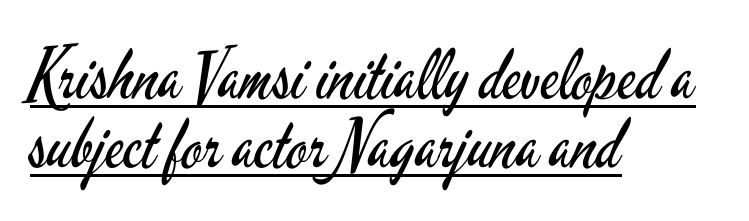
Caption: multi-line text, flush left, ragged right. What stands out about the letter spacing? Nothing — it is the standard amount. Is this a fixed-width face? No — the glyphs have proportional, varying widths. Is there much room between lines? No — they nearly touch.
